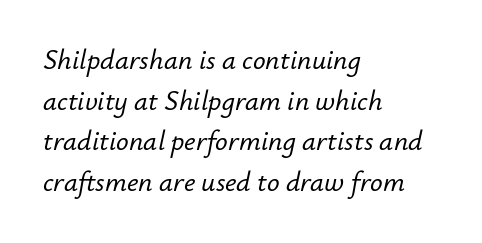
Note the varied advance widths — an 'i' is clearly narrower than an 'm'. Tall strokes in this sample are angled rather than plumb. Nothing unusual about the tracking: characters are spaced as the font intends. This block has exactly the height ordinary leading produces. The compositor pushed each line to the left boundary.
